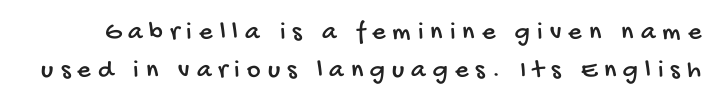
The image shows 26 px text type; set normal line spacing (1.46x), unusually wide letter spacing (+0.27 em), not underlined.
